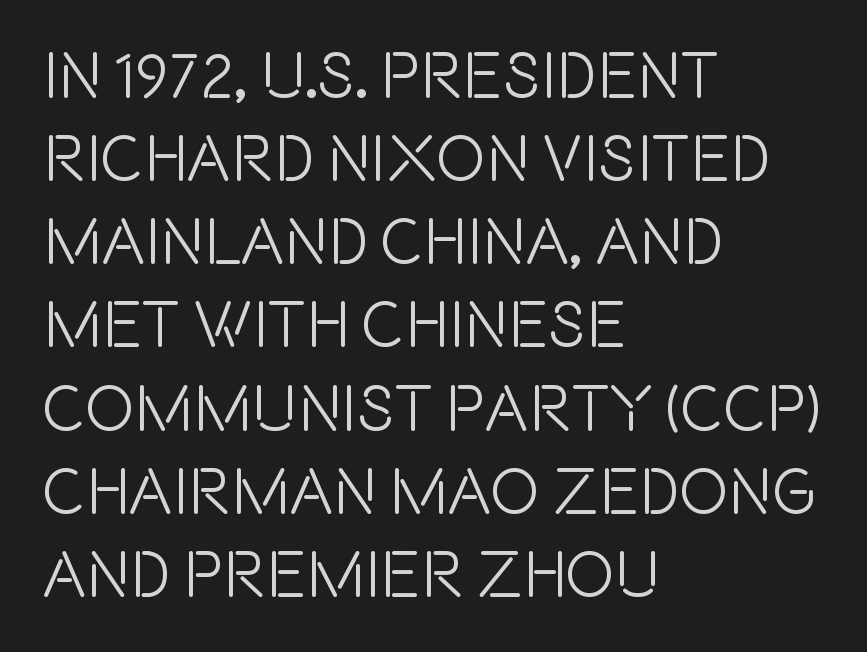
The image shows 66 px condensed sans-serif type, upright; set left-aligned, normal line spacing (1.26x), normal letter spacing, not underlined; a large x-height.
